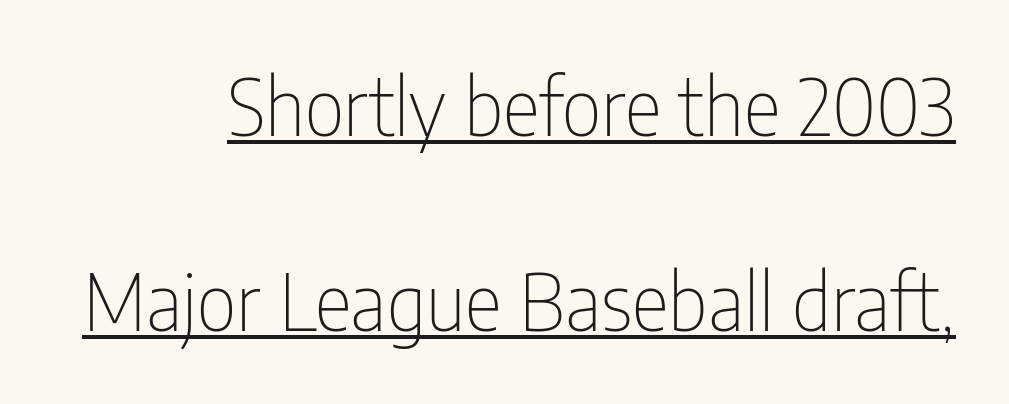
Q: Is the text bold? A: No.
Q: Is the text italic (slanted)? A: No, it is upright.
Q: Is the typeface a serif or a sans-serif typeface? A: Sans-serif.
Q: Is the text underlined? A: Yes.
Q: How is the paragraph aligned? A: Right-aligned.
Q: Is the spacing between letters normal or unusually wide? A: Normal.
Q: Is the spacing between lines tight, normal or loose? A: Loose.
Q: Width (condensed, normal, or wide)? A: Condensed.
Q: Stroke contrast? A: Low.
Q: x-height? A: Medium.
Q: Monospaced? A: No.
